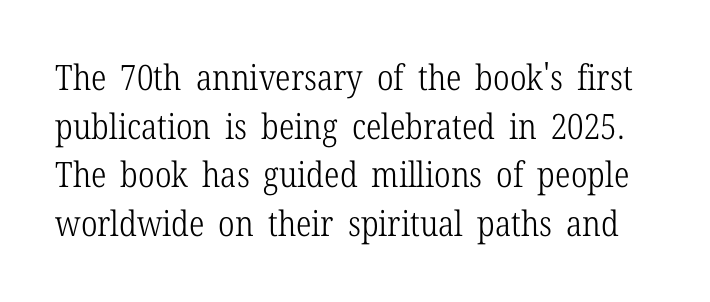
{"serif": "yes", "italic": "no", "bold": "no", "weight": "light", "width": "condensed", "stroke_contrast": "low", "x_height": "medium", "monospaced": "no", "underline": "no", "line_spacing": "normal", "line_spacing_ratio": 1.39, "letter_spacing": "normal", "letter_spacing_em": 0.0, "glyph_px": 35}
